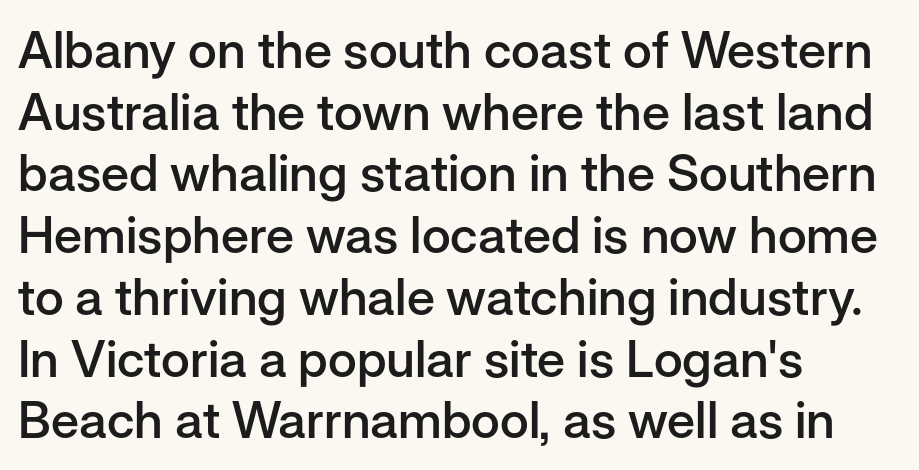
Q: Is the text bold? A: Semi-bold.
Q: Is the text italic (slanted)? A: No, it is upright.
Q: Is the typeface a serif or a sans-serif typeface? A: Sans-serif.
Q: Is the text underlined? A: No.
Q: How is the paragraph aligned? A: Left-aligned.
Q: Is the spacing between letters normal or unusually wide? A: Normal.
Q: Width (condensed, normal, or wide)? A: Normal.
Q: Stroke contrast? A: Low.
Q: x-height? A: Medium.
Q: Monospaced? A: No.
